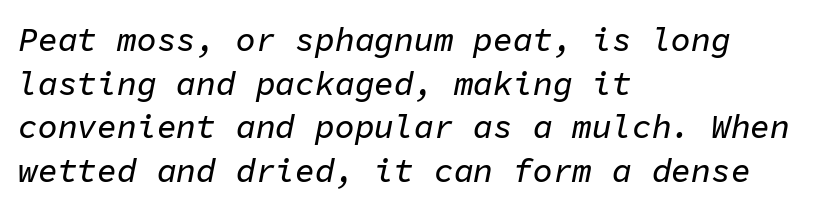
Q: Is the text italic (slanted)? A: Yes, it leans right by about 11 degrees.
Q: Is the text underlined? A: No.
Q: How is the paragraph aligned? A: Left-aligned.
Q: Is the spacing between letters normal or unusually wide? A: Normal.
Q: Is the spacing between lines tight, normal or loose? A: Normal.
Q: Width (condensed, normal, or wide)? A: Normal.
Q: Stroke contrast? A: Low.
Q: x-height? A: Medium.
Q: Monospaced? A: Yes.
